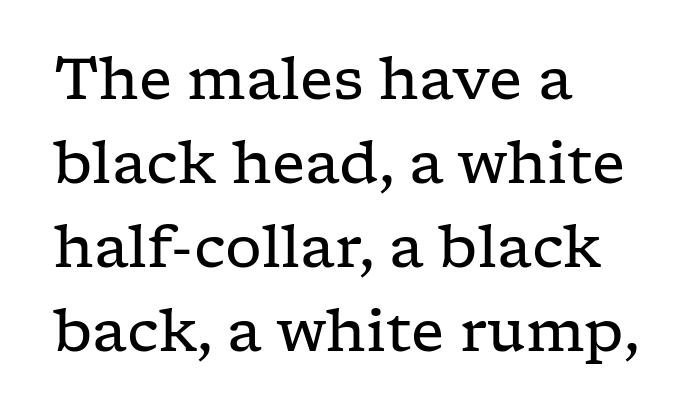
The image shows 58 px regular-weight, wide serif type, upright; set left-aligned, normal line spacing (1.45x), normal letter spacing, not underlined; low stroke contrast and a medium x-height.
